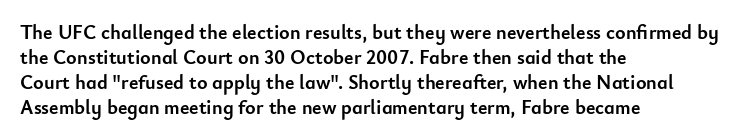
The image shows 20 px bold type, upright; set left-aligned, normal line spacing (1.25x), normal letter spacing, not underlined.
